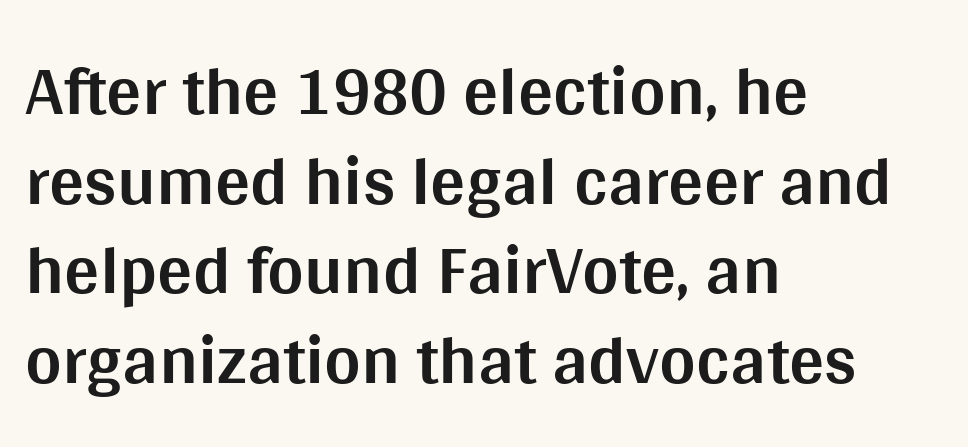
Line starts are locked; line ends wander. The horizontal fit of the characters is conventional and even. I'd call this a sans setting — the letters go barefoot. Do the characters align in a grid? No, the font is proportional.
